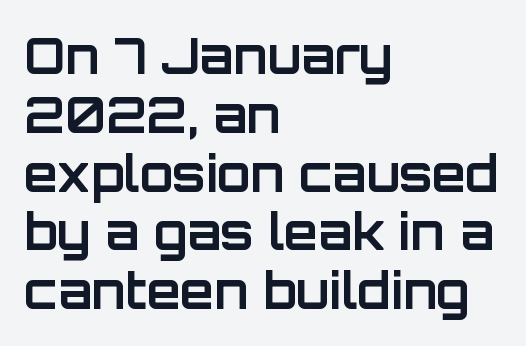
Spacing verdict: proportional, widths tailored to each character. A typesetter would call this zero additional tracking. Leftover space on each line is placed entirely after the last word. Unlike a traditional serif, this face leaves its strokes unadorned. The foot of each line stays bare and open. The letters stand straight up with perfectly vertical stems.
